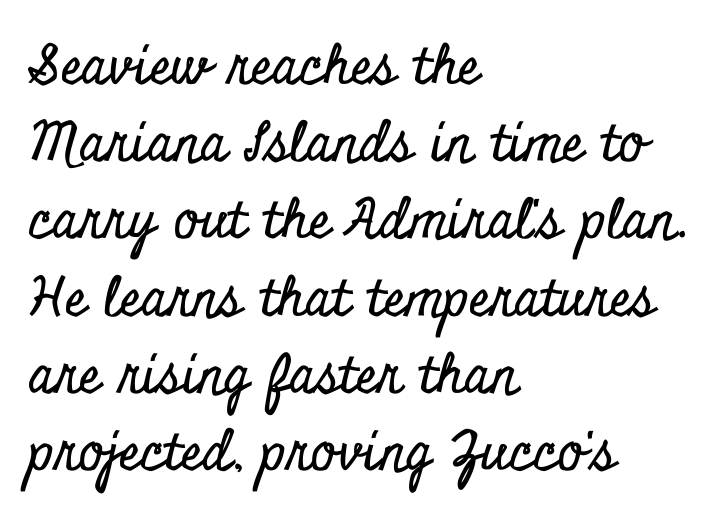
The image shows 54 px condensed serif type; set left-aligned, normal line spacing (1.43x), normal letter spacing, not underlined; low stroke contrast and a small x-height.
